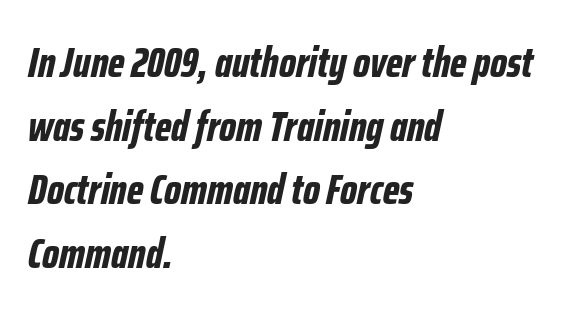
The image shows 43 px bold, condensed type, italic (leaning right); set left-aligned, normal line spacing (1.48x), normal letter spacing, not underlined; low stroke contrast and a medium x-height.
